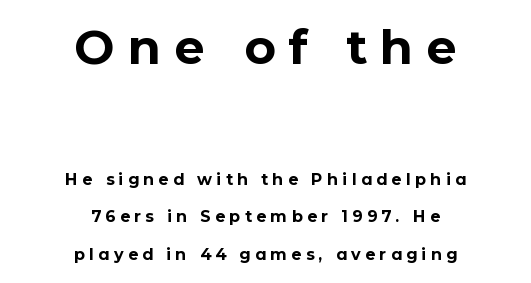
Q: Is the text bold? A: Yes.
Q: Is the text italic (slanted)? A: No, it is upright.
Q: Is the typeface a serif or a sans-serif typeface? A: Sans-serif.
Q: Is the text underlined? A: No.
Q: How is the paragraph aligned? A: Centered.
Q: Is the spacing between letters normal or unusually wide? A: Unusually wide.
Q: Is the spacing between lines tight, normal or loose? A: Loose.
Q: Which block of text is set in a larger size, the first (top) or the second (bottom)? A: The first (top) one.
Q: Width (condensed, normal, or wide)? A: Normal.
Q: Stroke contrast? A: Low.
Q: x-height? A: Medium.
Q: Monospaced? A: No.
